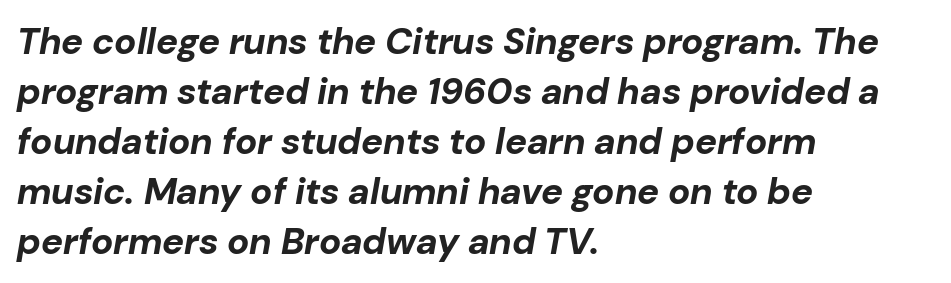
{"italic": "yes", "lean": "right", "slant_degrees": 10, "bold": "yes", "weight": "bold", "width": "normal", "stroke_contrast": "low", "x_height": "medium", "monospaced": "no", "underline": "no", "align": "left", "line_spacing": "normal", "line_spacing_ratio": 1.35, "letter_spacing": "normal", "letter_spacing_em": 0.0, "glyph_px": 37}
